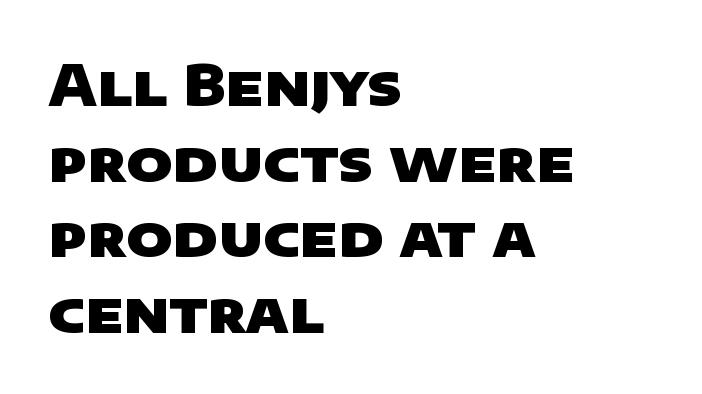
The letters carry no serifs — their stems end cleanly without finishing strokes. The space directly below the letters is spotless. Each letter keeps its own natural width here, so spacing adapts to shape. These lines carry a lot of weight — the face is fully bold.
